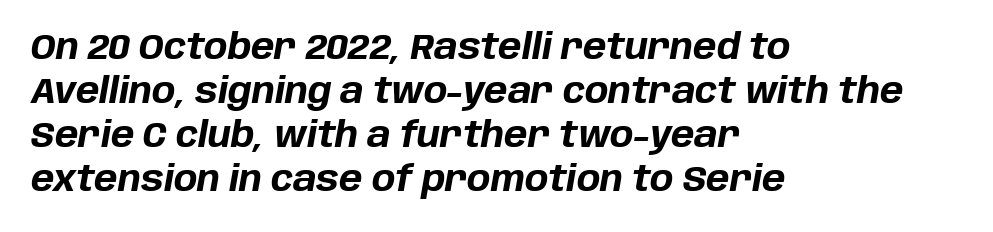
{"italic": "yes", "lean": "right", "slant_degrees": 10, "bold": "yes", "weight": "bold", "width": "normal", "stroke_contrast": "low", "x_height": "large", "monospaced": "no", "underline": "no", "align": "left", "line_spacing": "normal", "line_spacing_ratio": 1.26, "letter_spacing": "normal", "letter_spacing_em": 0.0, "glyph_px": 35}
